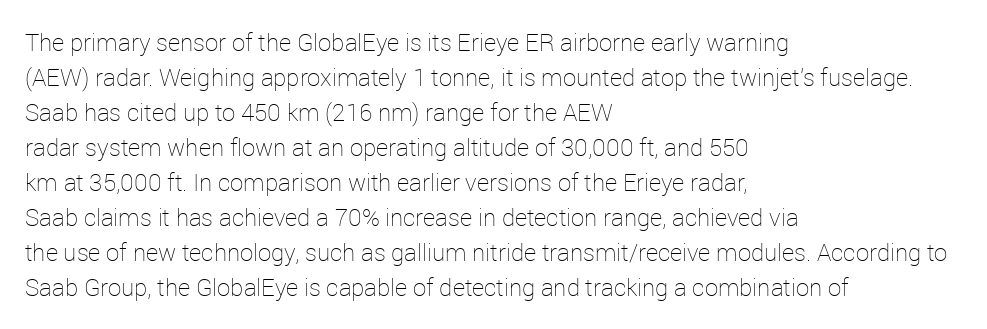
Q: Is the text bold? A: No.
Q: Is the text italic (slanted)? A: No, it is upright.
Q: Is the text underlined? A: No.
Q: How is the paragraph aligned? A: Left-aligned.
Q: Is the spacing between letters normal or unusually wide? A: Normal.
Q: Is the spacing between lines tight, normal or loose? A: Normal.
